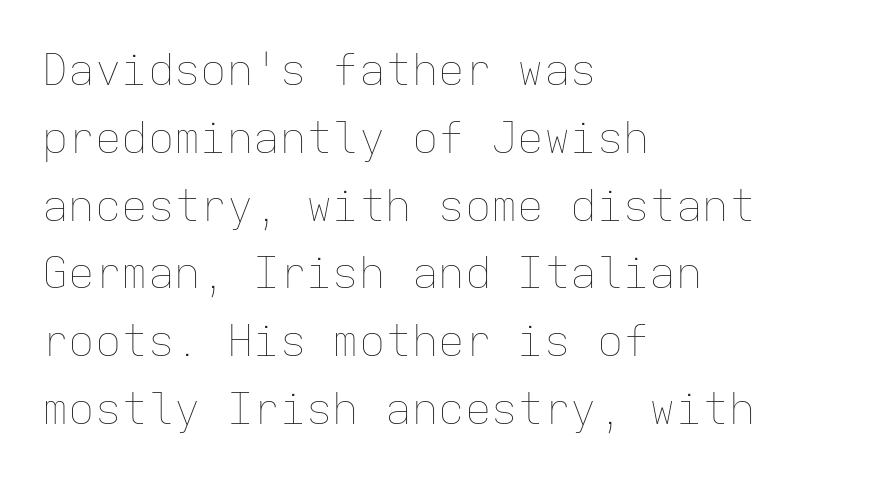
The image shows 44 px thin type, upright, monospaced; set left-aligned, normal line spacing (1.54x), normal letter spacing, not underlined; low stroke contrast and a medium x-height.
